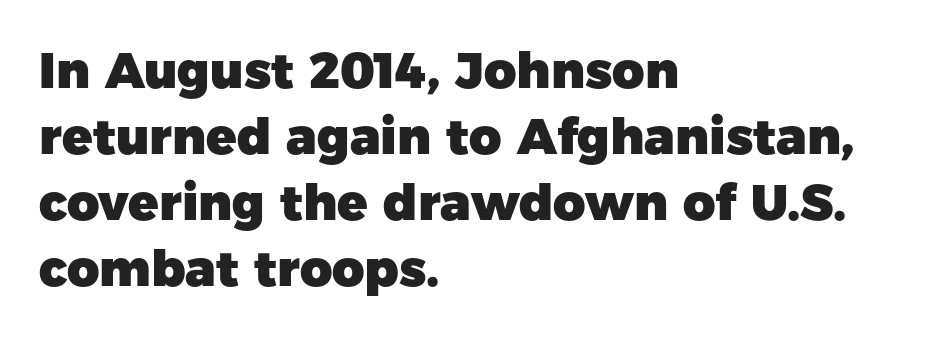
{"serif": "no", "italic": "no", "bold": "yes", "weight": "heavy", "width": "normal", "stroke_contrast": "low", "x_height": "medium", "monospaced": "no", "underline": "no", "align": "left", "line_spacing": "normal", "line_spacing_ratio": 1.32, "letter_spacing": "normal", "letter_spacing_em": 0.0, "glyph_px": 50}
